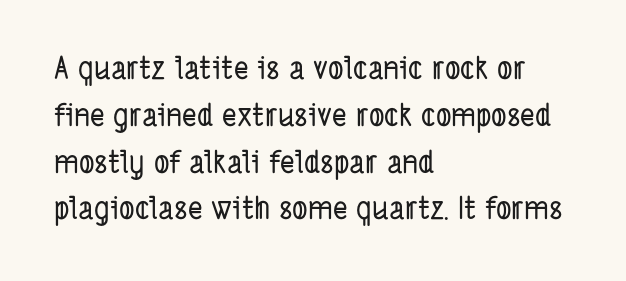
Q: Is the typeface a serif or a sans-serif typeface? A: Sans-serif.
Q: Is the text underlined? A: No.
Q: How is the paragraph aligned? A: Left-aligned.
Q: Is the spacing between letters normal or unusually wide? A: Normal.
Q: Is the spacing between lines tight, normal or loose? A: Normal.
Q: Width (condensed, normal, or wide)? A: Condensed.
Q: Stroke contrast? A: Low.
Q: x-height? A: Medium.
Q: Monospaced? A: No.
